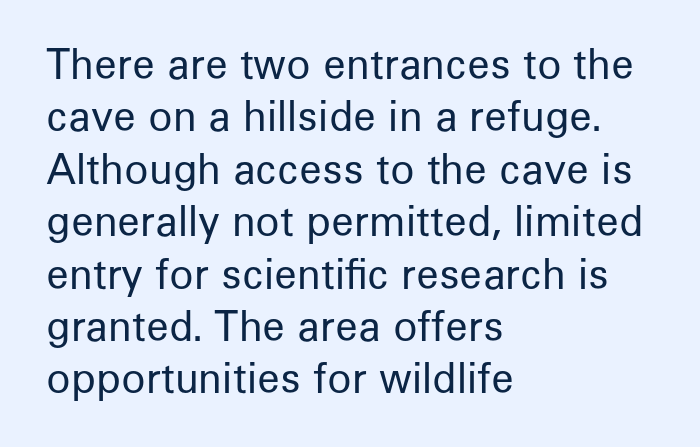
In terms of leading, this rendering sits right in the middle. This sample has the flowing, uneven cadence of proportional lettering. I'd call this a sans setting — the letters go barefoot. No chunkiness to these letters — they're not bold. Teacher's note: observe the even left margin — that is flush-left alignment.
